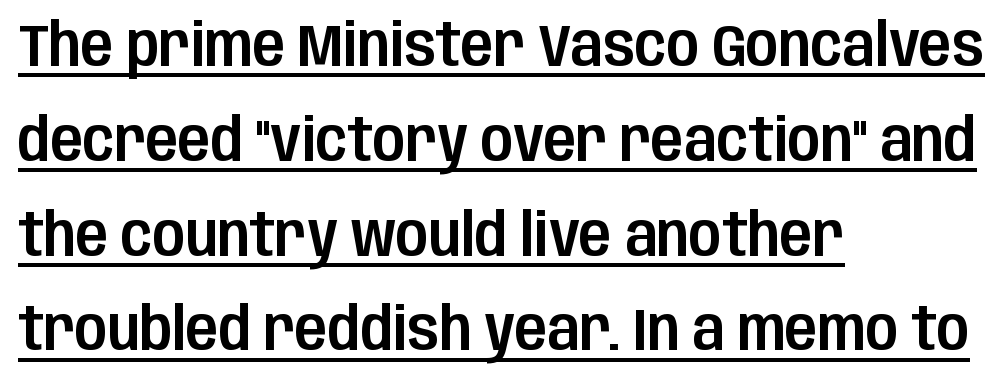
What's the leading like? Ordinary, nothing unusual. The face used here is a sans, in the tradition of grotesques and geometrics. The rendering uses the underline text-decoration. Looks like regular typesetting: each glyph gets only the width it needs. The setting favours the left margin, as ordinary paragraphs usually do.
